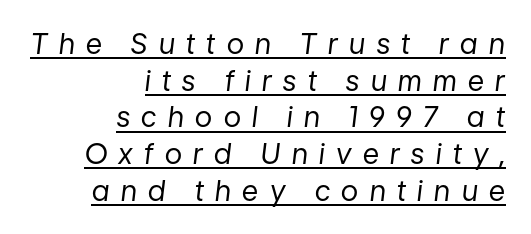
{"italic": "yes", "lean": "right", "slant_degrees": 7, "bold": "no", "weight": "regular", "width": "normal", "stroke_contrast": "low", "x_height": "medium", "monospaced": "no", "underline": "yes", "align": "right", "line_spacing": "normal", "line_spacing_ratio": 1.31, "letter_spacing": "wide", "letter_spacing_em": 0.41, "glyph_px": 28}
